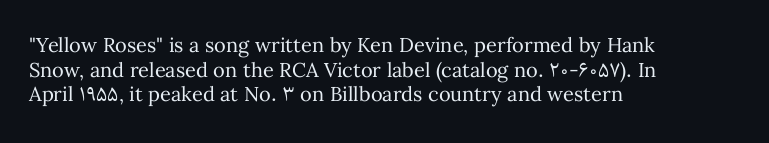
{"italic": "no", "bold": "no", "underline": "no", "align": "left", "line_spacing_ratio": 1.23, "letter_spacing": "normal", "letter_spacing_em": 0.0, "glyph_px": 20}
